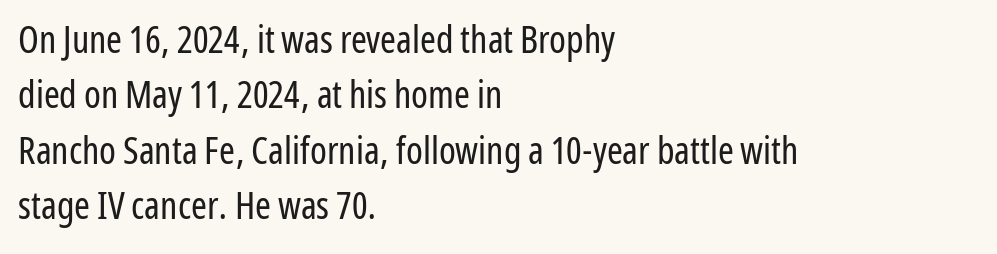
The image shows 38 px regular-weight, condensed sans-serif type, upright; set left-aligned, normal line spacing (1.46x), normal letter spacing, not underlined; low stroke contrast and a medium x-height.
